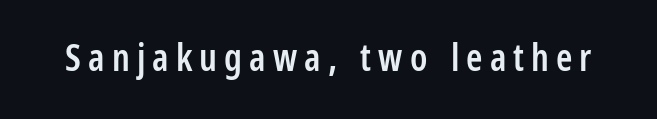
Q: Is the text bold? A: Semi-bold.
Q: Is the text italic (slanted)? A: No, it is upright.
Q: Is the typeface a serif or a sans-serif typeface? A: Sans-serif.
Q: Is the text underlined? A: No.
Q: Width (condensed, normal, or wide)? A: Condensed.
Q: Stroke contrast? A: Low.
Q: x-height? A: Medium.
Q: Monospaced? A: No.
